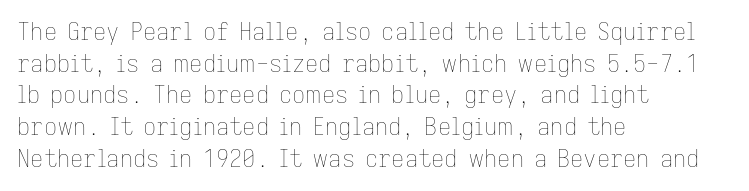
Q: Is the text bold? A: No.
Q: Is the text italic (slanted)? A: No, it is upright.
Q: Is the text underlined? A: No.
Q: How is the paragraph aligned? A: Left-aligned.
Q: Is the spacing between letters normal or unusually wide? A: Normal.
Q: Is the spacing between lines tight, normal or loose? A: Normal.
